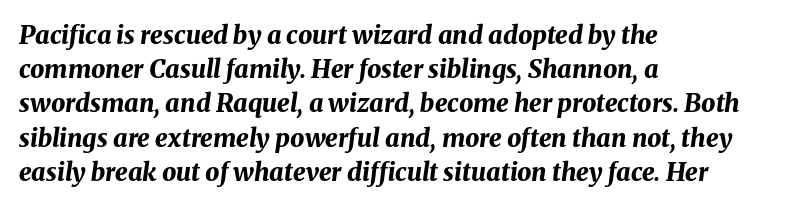
{"italic": "yes", "lean": "right", "slant_degrees": 8, "bold": "yes", "underline": "no", "align": "left", "line_spacing": "normal", "line_spacing_ratio": 1.37, "letter_spacing": "normal", "letter_spacing_em": 0.0, "glyph_px": 25}
